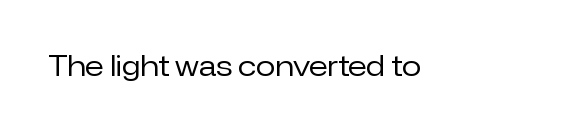
Q: Is the text bold? A: No.
Q: Is the text italic (slanted)? A: No, it is upright.
Q: Is the typeface a serif or a sans-serif typeface? A: Sans-serif.
Q: Is the text underlined? A: No.
Q: Is the spacing between letters normal or unusually wide? A: Normal.
Q: Width (condensed, normal, or wide)? A: Normal.
Q: Stroke contrast? A: Low.
Q: x-height? A: Medium.
Q: Monospaced? A: No.
